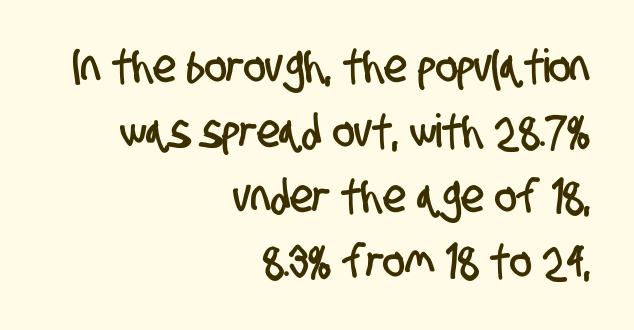
Visually the block forms a straight wall on the right and a jagged coastline on the left. Here the designer chose a conventional face with non-uniform glyph widths. What's the leading like? Ordinary, nothing unusual. Anything drawn beneath the words? Only blank space.
